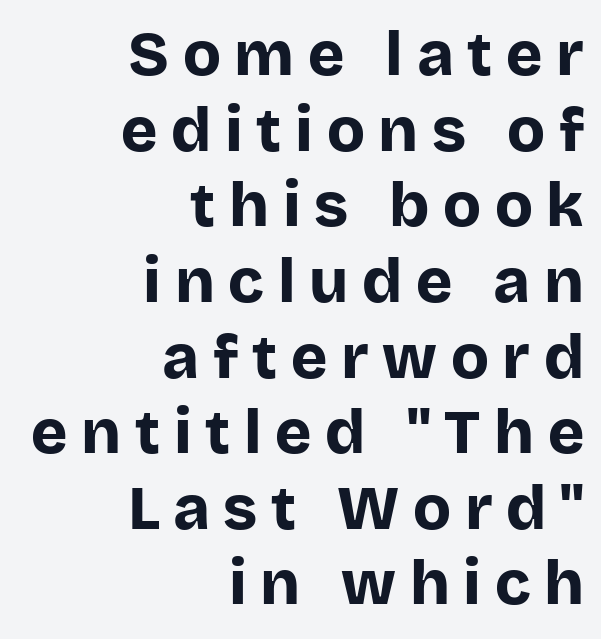
The letters are bold, with thick, heavy strokes. The lines are quadded right. Spacing verdict: proportional, widths tailored to each character. Rule under the text: the space is simply empty. Italic: no, the glyphs are upright roman.
